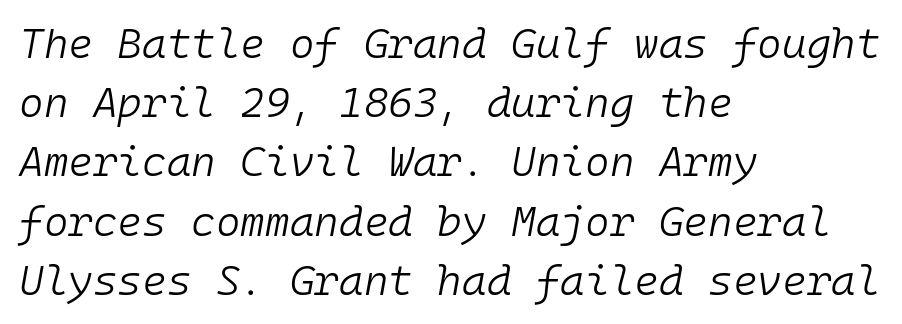
Q: Is the text bold? A: No.
Q: Is the text italic (slanted)? A: Yes, it leans right by about 10 degrees.
Q: Is the text underlined? A: No.
Q: How is the paragraph aligned? A: Left-aligned.
Q: Is the spacing between letters normal or unusually wide? A: Normal.
Q: Is the spacing between lines tight, normal or loose? A: Normal.
Q: Width (condensed, normal, or wide)? A: Normal.
Q: Stroke contrast? A: Low.
Q: x-height? A: Medium.
Q: Monospaced? A: Yes.
